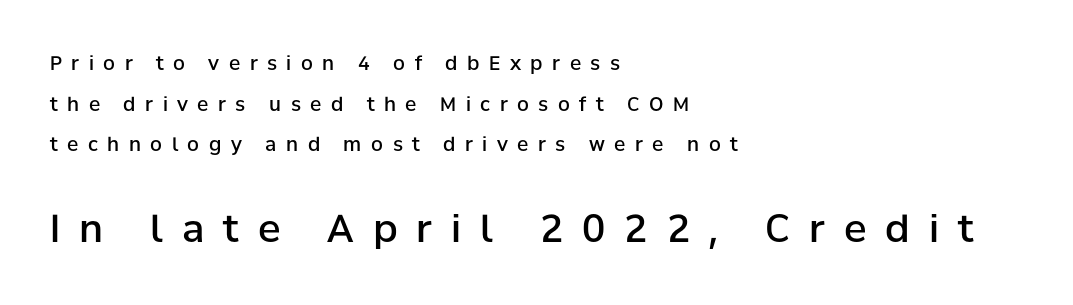
These lines are rendered in a variable-pitch font. Glance below the letters and you will spot only blank space. The face used here is a semibold: visibly heavier than regular, lighter than bold. Vertically, the passage feels expansive, rows floating well apart. Compared with typical body copy, the letter spacing here is much looser. This layout puts the modest block above and the oversized block below.
